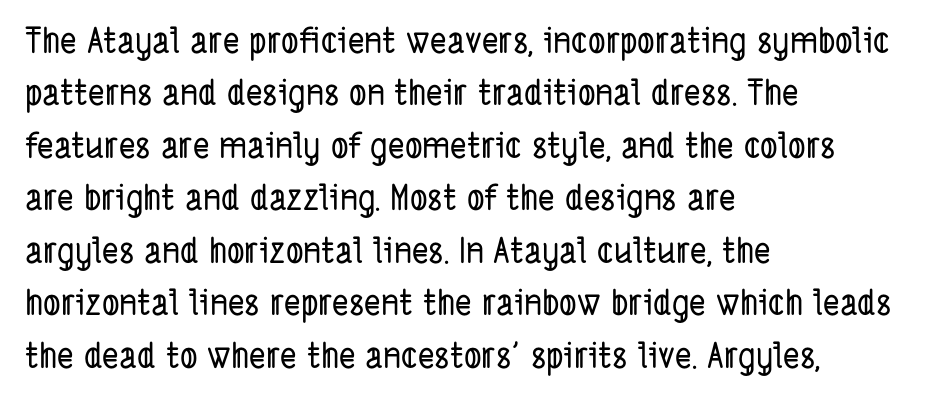
Baseline-to-baseline distance is the conventional proportion of letter height. A typesetter would call this proportional, since set widths differ per character. Serifs: no, the terminals of the letterforms are clean. Nobody touched the tracking dial on this one.
